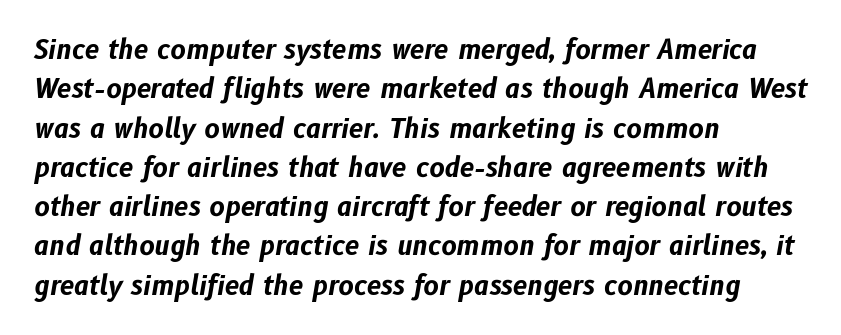
Q: Is the text bold? A: Yes.
Q: Is the text italic (slanted)? A: Yes, it leans right by about 10 degrees.
Q: Is the text underlined? A: No.
Q: How is the paragraph aligned? A: Left-aligned.
Q: Is the spacing between letters normal or unusually wide? A: Normal.
Q: Is the spacing between lines tight, normal or loose? A: Normal.
